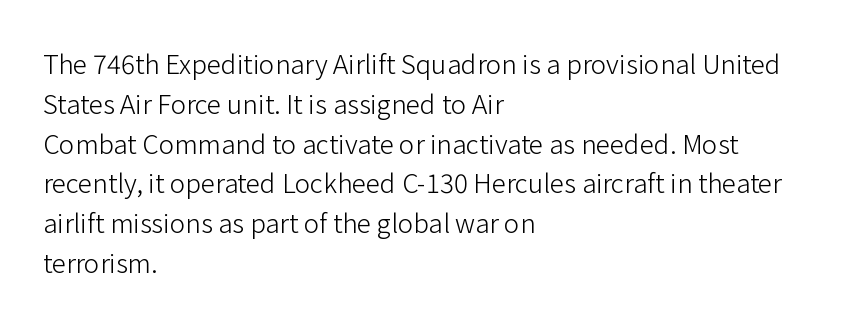
Nobody touched the tracking dial on this one. Line starts are locked; line ends wander. The block of text has a typical density, with ordinary space between rows. The glyphs are unaccompanied by any horizontal stroke below them. Notice how the stems are strictly vertical — no italics here. These glyphs show unthickened strokes, regular width or finer.
